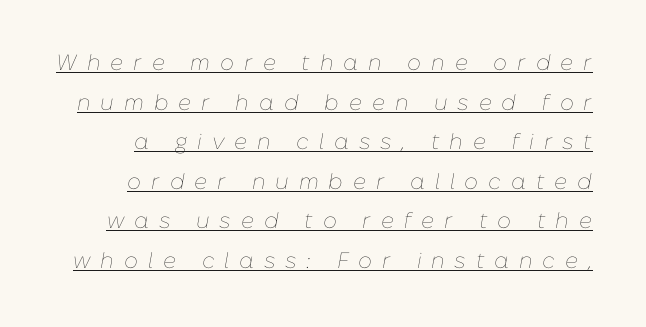
{"italic": "yes", "lean": "right", "slant_degrees": 10, "bold": "no", "underline": "yes", "line_spacing_ratio": 1.8, "letter_spacing": "wide", "letter_spacing_em": 0.45, "glyph_px": 22}
